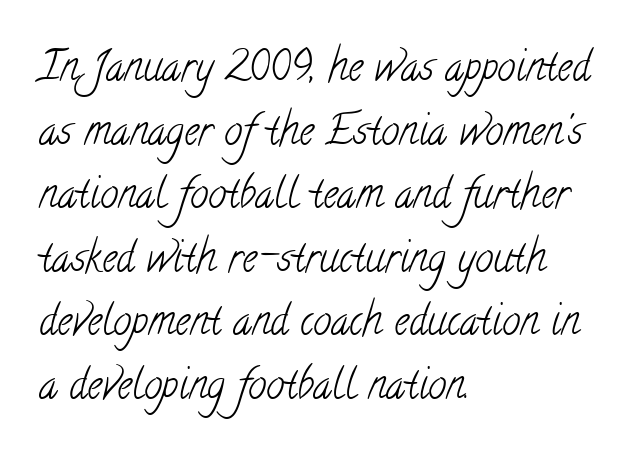
{"serif": "yes", "bold": "no", "weight": "light", "width": "condensed", "stroke_contrast": "low", "x_height": "small", "monospaced": "no", "underline": "no", "align": "left", "line_spacing": "normal", "line_spacing_ratio": 1.55, "letter_spacing": "normal", "letter_spacing_em": 0.0, "glyph_px": 41}
